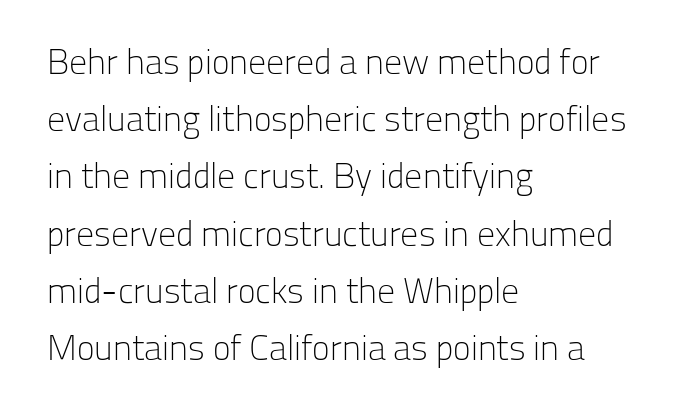
{"serif": "no", "italic": "no", "bold": "no", "weight": "light", "width": "normal", "stroke_contrast": "low", "x_height": "medium", "monospaced": "no", "underline": "no", "align": "left", "line_spacing": "normal", "line_spacing_ratio": 1.59, "letter_spacing": "normal", "letter_spacing_em": 0.0, "glyph_px": 36}
